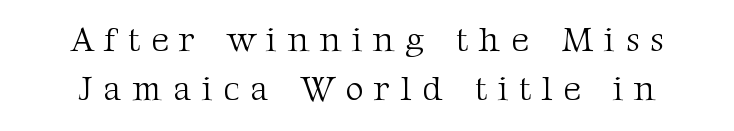
Q: Is the text bold? A: No.
Q: Is the text italic (slanted)? A: No, it is upright.
Q: Is the typeface a serif or a sans-serif typeface? A: Serif.
Q: Is the text underlined? A: No.
Q: Is the spacing between letters normal or unusually wide? A: Unusually wide.
Q: Is the spacing between lines tight, normal or loose? A: Normal.
Q: Width (condensed, normal, or wide)? A: Normal.
Q: Stroke contrast? A: Medium.
Q: x-height? A: Medium.
Q: Monospaced? A: No.
